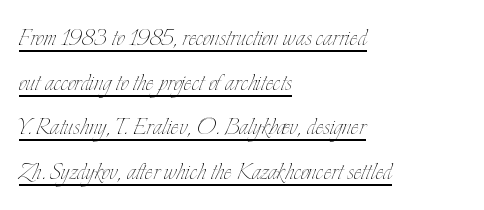
Leftover space on each line is placed entirely after the last word. The rendering uses natural spacing where letterforms have individual widths. Nobody touched the tracking dial on this one. The typesetting does not lean heavy: it is not bold. A typographer would call this underscored text.
